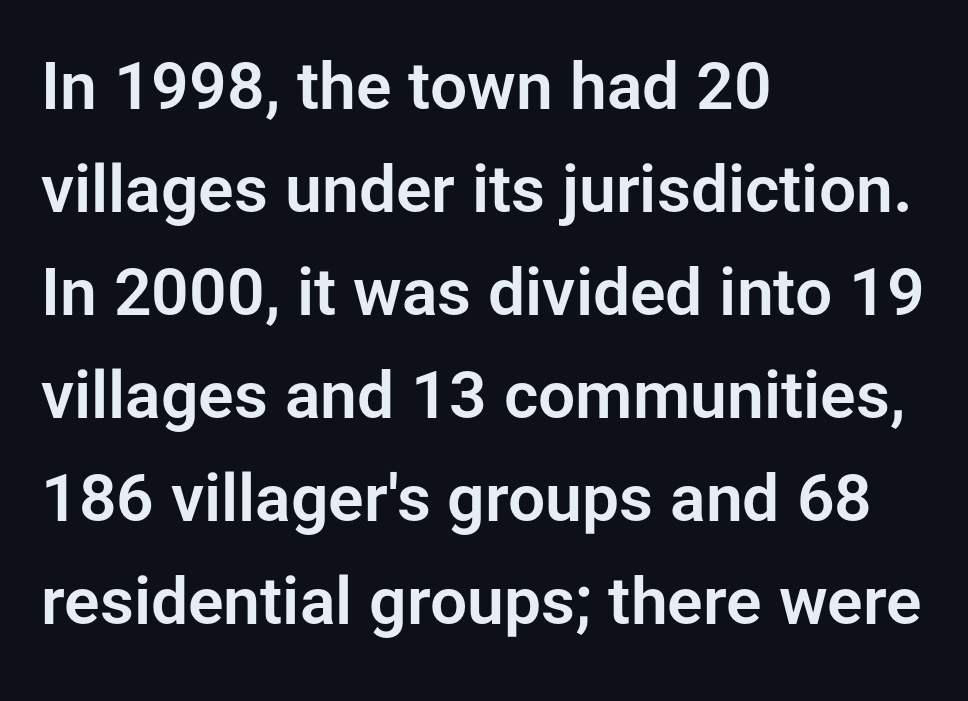
The image shows 66 px sans-serif type, upright; set left-aligned, normal line spacing (1.56x), normal letter spacing, not underlined; low stroke contrast and a medium x-height.
